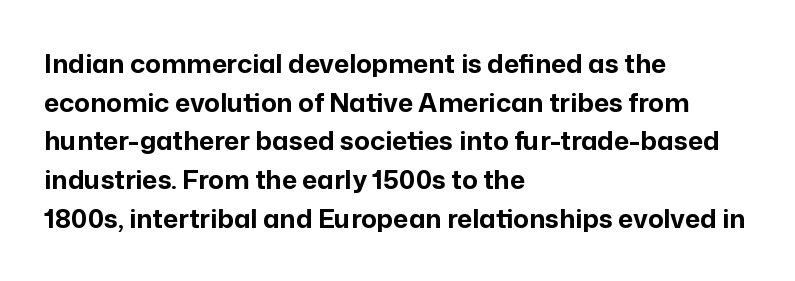
Q: Is the text bold? A: Yes.
Q: Is the text italic (slanted)? A: No, it is upright.
Q: Is the text underlined? A: No.
Q: How is the paragraph aligned? A: Left-aligned.
Q: Is the spacing between letters normal or unusually wide? A: Normal.
Q: Is the spacing between lines tight, normal or loose? A: Normal.
